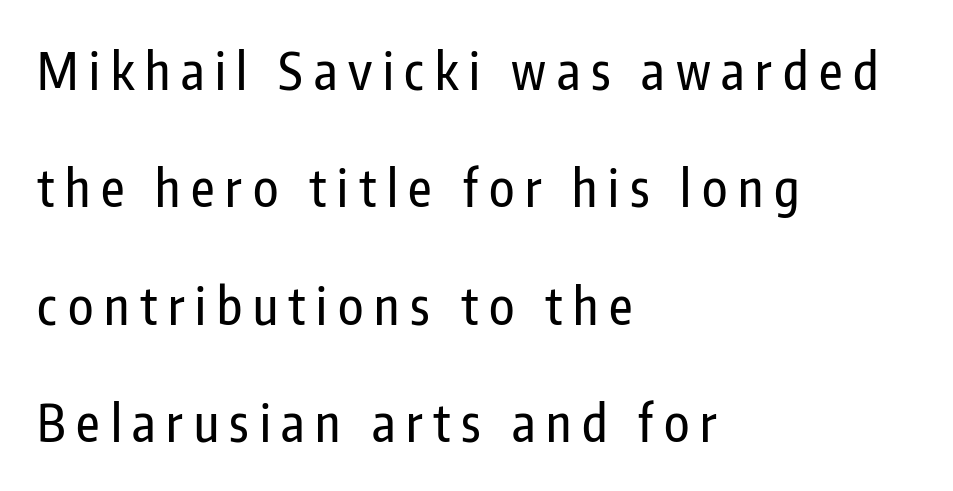
The image shows 51 px condensed sans-serif type, upright; set left-aligned, loose line spacing (2.3x), unusually wide letter spacing (+0.21 em), not underlined; low stroke contrast and a medium x-height.
